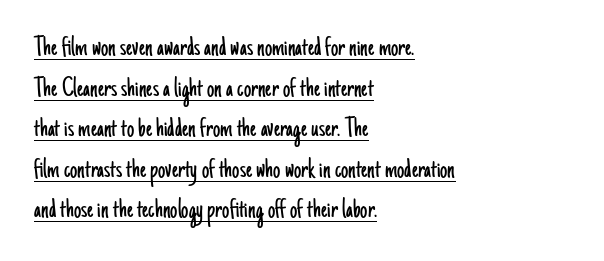
Q: Is the text bold? A: No.
Q: Is the text italic (slanted)? A: No, it is upright.
Q: Is the typeface a serif or a sans-serif typeface? A: Sans-serif.
Q: Is the text underlined? A: Yes.
Q: How is the paragraph aligned? A: Left-aligned.
Q: Is the spacing between letters normal or unusually wide? A: Normal.
Q: Is the spacing between lines tight, normal or loose? A: Normal.
Q: Width (condensed, normal, or wide)? A: Condensed.
Q: Stroke contrast? A: Low.
Q: x-height? A: Small.
Q: Monospaced? A: No.
